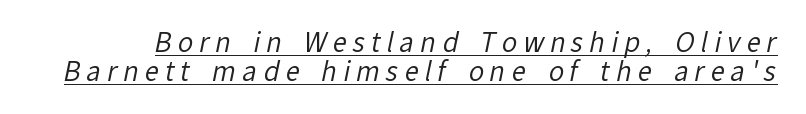
This block would grow much taller if given ordinary leading; it's compressed now. Think standard paragraph weight, or any step lighter than that. Like a heading marked for emphasis, these lines bear an underscore. Tracking here is generous; glyphs stand well apart from one another.
